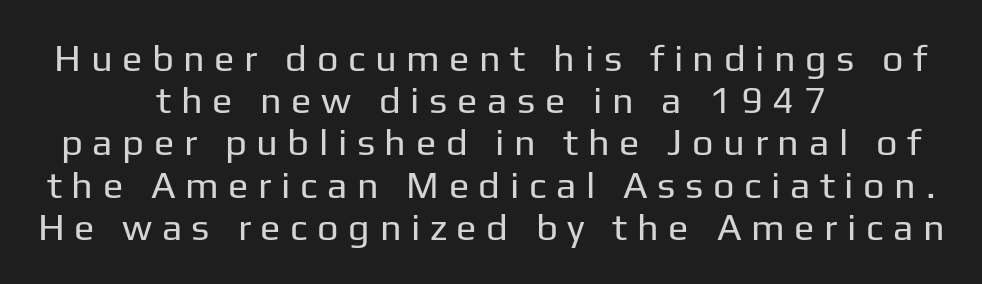
The image shows 38 px regular-weight sans-serif type, upright; set centered, tight line spacing (1.11x), unusually wide letter spacing (+0.25 em), not underlined; low stroke contrast and a medium x-height.
